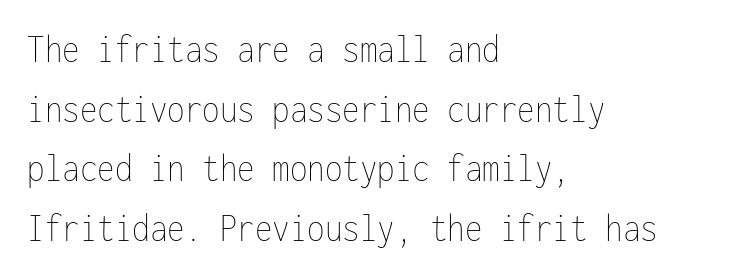
{"italic": "no", "bold": "no", "weight": "thin", "width": "condensed", "stroke_contrast": "low", "x_height": "medium", "monospaced": "yes", "underline": "no", "align": "left", "line_spacing": "normal", "line_spacing_ratio": 1.49, "letter_spacing": "normal", "letter_spacing_em": 0.0, "glyph_px": 40}
